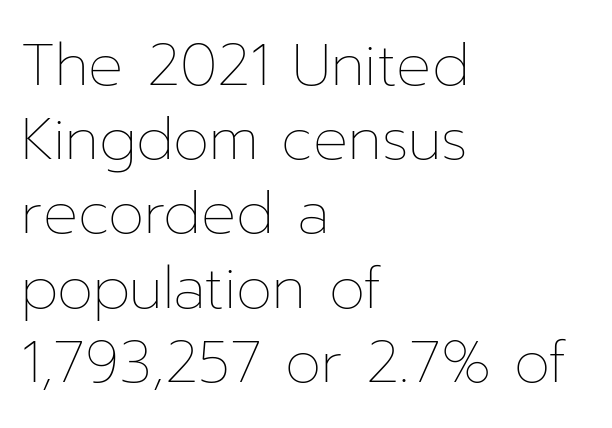
Q: Is the text bold? A: No.
Q: Is the text italic (slanted)? A: No, it is upright.
Q: Is the text underlined? A: No.
Q: How is the paragraph aligned? A: Left-aligned.
Q: Is the spacing between letters normal or unusually wide? A: Normal.
Q: Is the spacing between lines tight, normal or loose? A: Normal.
Q: Width (condensed, normal, or wide)? A: Normal.
Q: Stroke contrast? A: Low.
Q: x-height? A: Medium.
Q: Monospaced? A: No.
